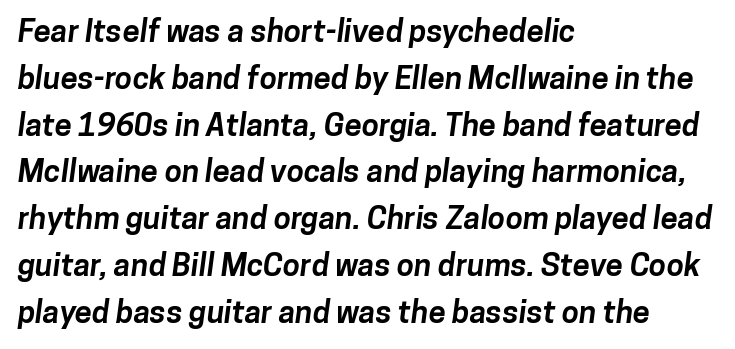
The image shows 31 px bold sans-serif type; set left-aligned, normal line spacing (1.51x), normal letter spacing, not underlined; low stroke contrast and a medium x-height.
